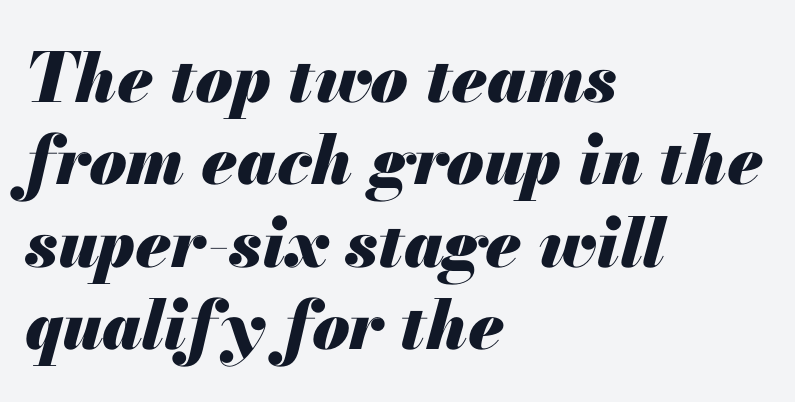
Slanted lettering throughout. Layout note: lines flush left. Glyph-to-glyph distance matches everyday printed text. These words are printed bold, with thick strokes throughout. Underline: absent.
